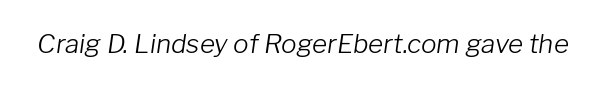
No chunkiness to these letters — they're not bold. Is the type slanted? Yes — the strokes lean at a clear angle. The baseline area is clear. The face used here is rendered with its standard letterfit.
